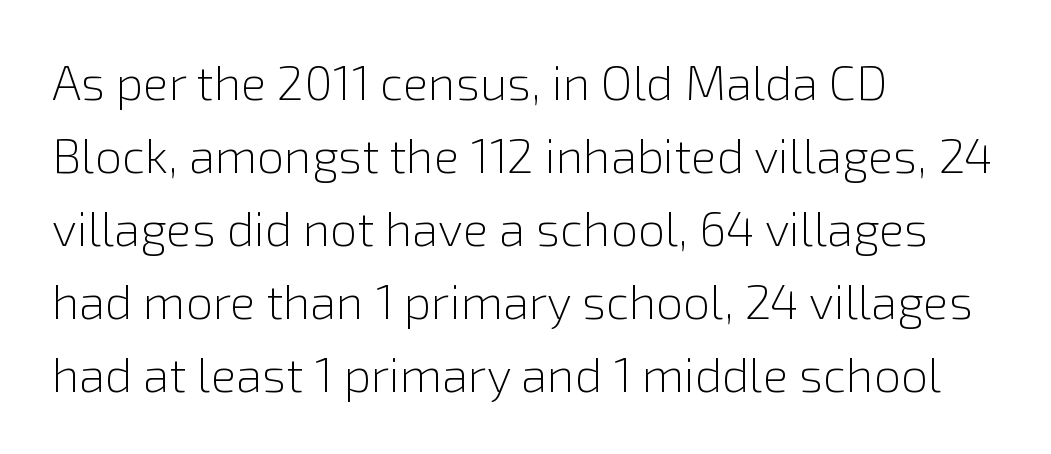
{"serif": "no", "italic": "no", "bold": "no", "weight": "light", "width": "normal", "x_height": "medium", "monospaced": "no", "underline": "no", "align": "left", "line_spacing": "normal", "line_spacing_ratio": 1.52, "letter_spacing": "normal", "letter_spacing_em": 0.0, "glyph_px": 48}
